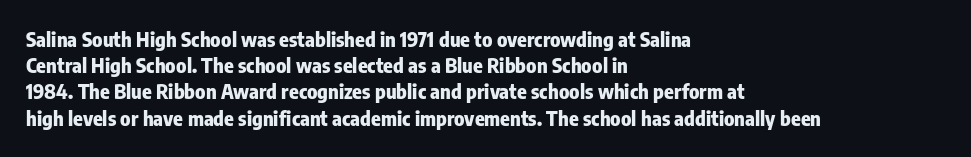
Q: Is the text bold? A: Yes.
Q: Is the text italic (slanted)? A: No, it is upright.
Q: Is the text underlined? A: No.
Q: How is the paragraph aligned? A: Left-aligned.
Q: Is the spacing between letters normal or unusually wide? A: Normal.
Q: Is the spacing between lines tight, normal or loose? A: Normal.
